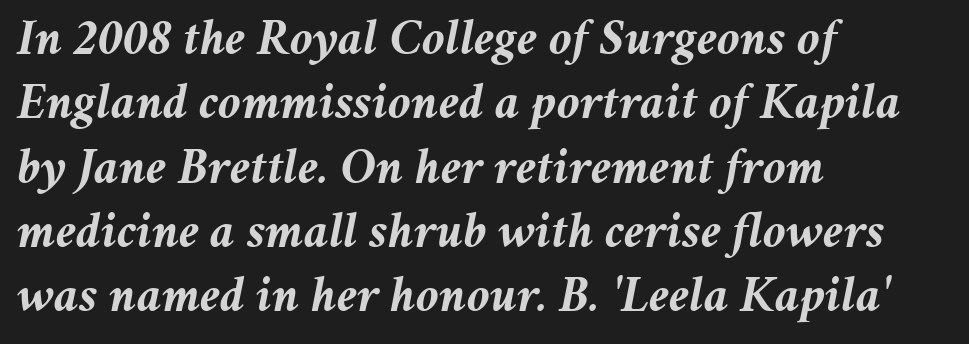
The image shows 51 px semibold type, italic (leaning right); set left-aligned, normal line spacing (1.26x), normal letter spacing, not underlined; medium stroke contrast and a medium x-height.
